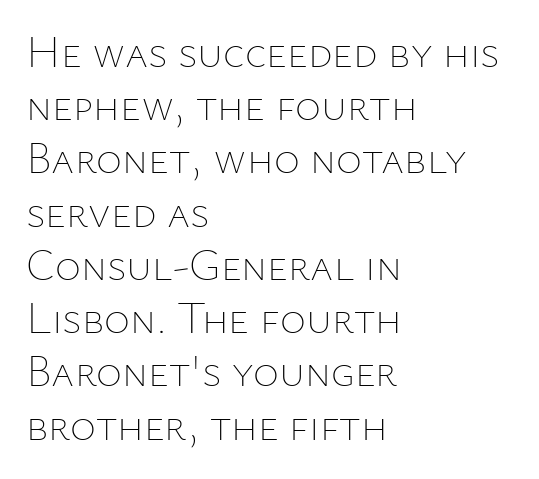
The image shows 44 px thin type, upright; set left-aligned, line spacing 1.21x, normal letter spacing, not underlined; low stroke contrast and a medium x-height.
